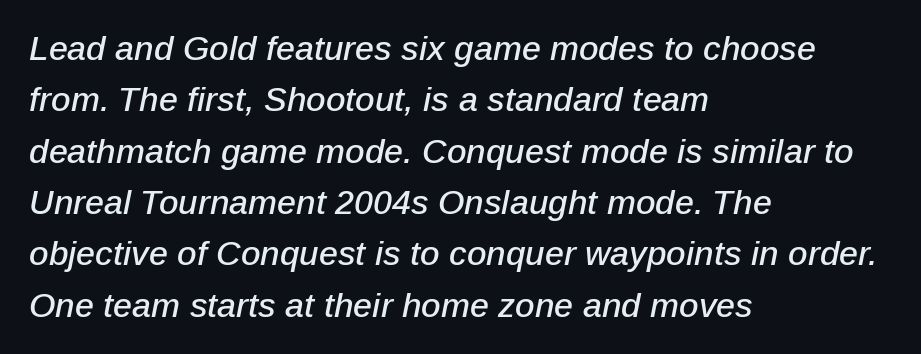
The ragged edge is on the right, which tells us the setting is flush left. Is this a fixed-width face? No — the glyphs have proportional, varying widths. Has an underline been added? It has not. The axis of the letterforms is tilted away from vertical.
